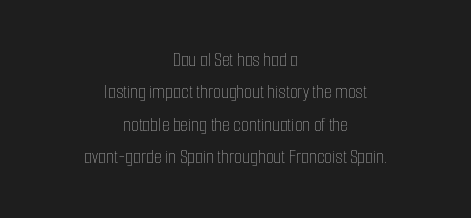
The image shows 20 px text type, upright; set centered, normal line spacing (1.62x), normal letter spacing, not underlined.
